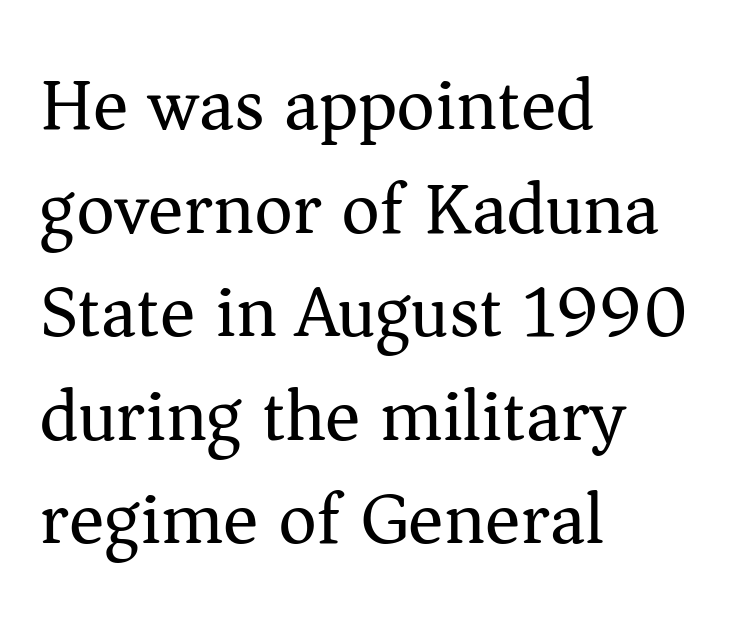
{"serif": "yes", "italic": "no", "bold": "no", "weight": "regular", "width": "normal", "stroke_contrast": "medium", "x_height": "medium", "monospaced": "no", "underline": "no", "align": "left", "line_spacing": "normal", "line_spacing_ratio": 1.4, "letter_spacing": "normal", "letter_spacing_em": 0.0, "glyph_px": 74}
